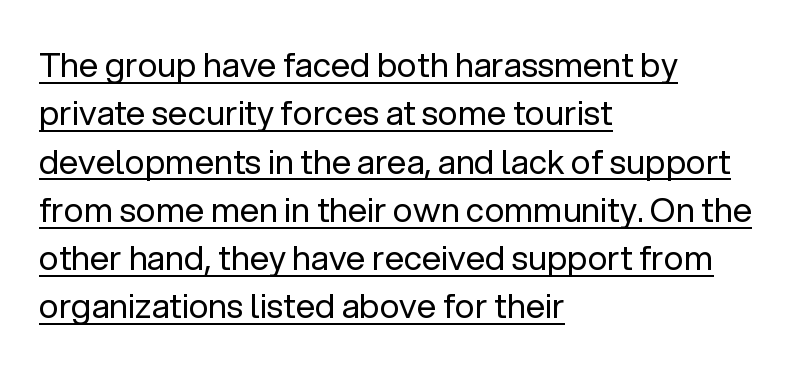
The image shows 34 px regular-weight sans-serif type, upright; set left-aligned, normal line spacing (1.42x), normal letter spacing, underlined; low stroke contrast and a medium x-height.
